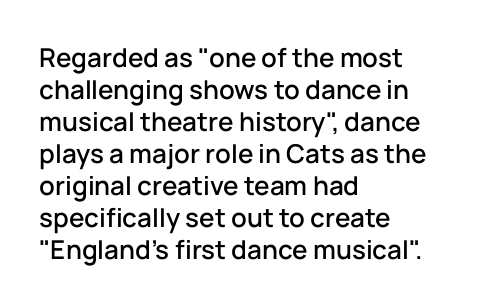
{"italic": "no", "underline": "no", "align": "left", "line_spacing_ratio": 1.23, "letter_spacing": "normal", "letter_spacing_em": 0.0, "glyph_px": 26}
